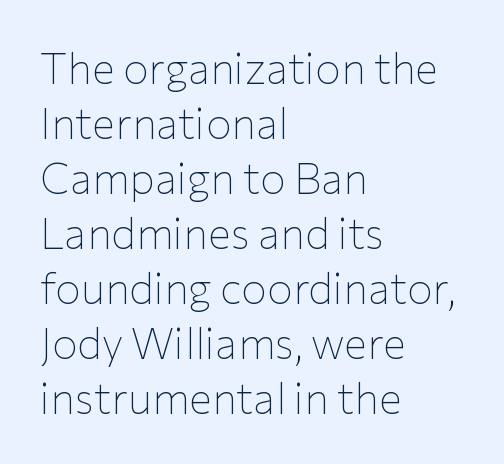
Honestly, the row spacing looks completely unremarkable. No extra ink here — the face is not bold. Characters follow at the spacing the type designer built in. Descenders are the only things crossing below the line. Unlike italic type, these characters show no tilt at all.
